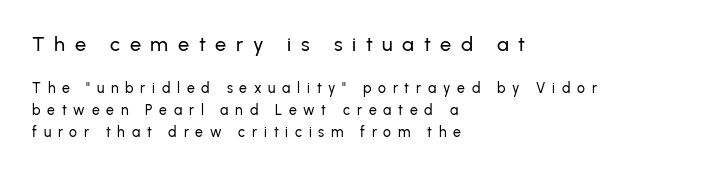
Q: Is the text italic (slanted)? A: No, it is upright.
Q: Is the text underlined? A: No.
Q: How is the paragraph aligned? A: Left-aligned.
Q: Is the spacing between letters normal or unusually wide? A: Unusually wide.
Q: Is the spacing between lines tight, normal or loose? A: Normal.
Q: Which block of text is set in a larger size, the first (top) or the second (bottom)? A: The first (top) one.
